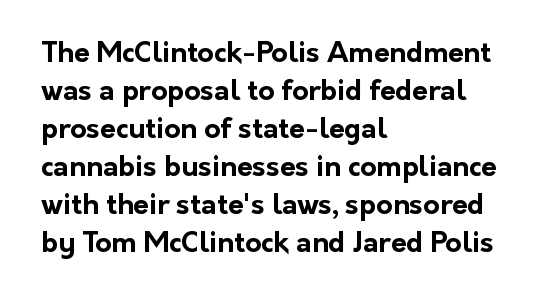
The image shows 28 px bold sans-serif type, upright; set left-aligned, normal line spacing (1.36x), normal letter spacing, not underlined; low stroke contrast and a medium x-height.
